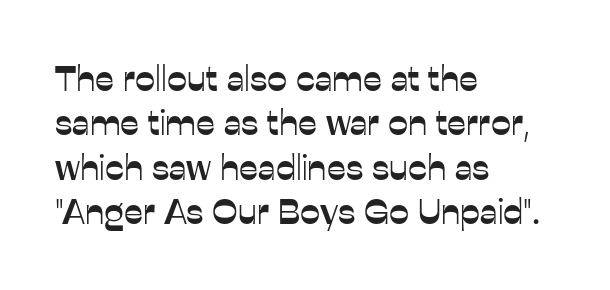
Q: Is the text italic (slanted)? A: No, it is upright.
Q: Is the typeface a serif or a sans-serif typeface? A: Sans-serif.
Q: Is the text underlined? A: No.
Q: How is the paragraph aligned? A: Left-aligned.
Q: Is the spacing between letters normal or unusually wide? A: Normal.
Q: Width (condensed, normal, or wide)? A: Normal.
Q: Stroke contrast? A: Low.
Q: x-height? A: Medium.
Q: Monospaced? A: No.
